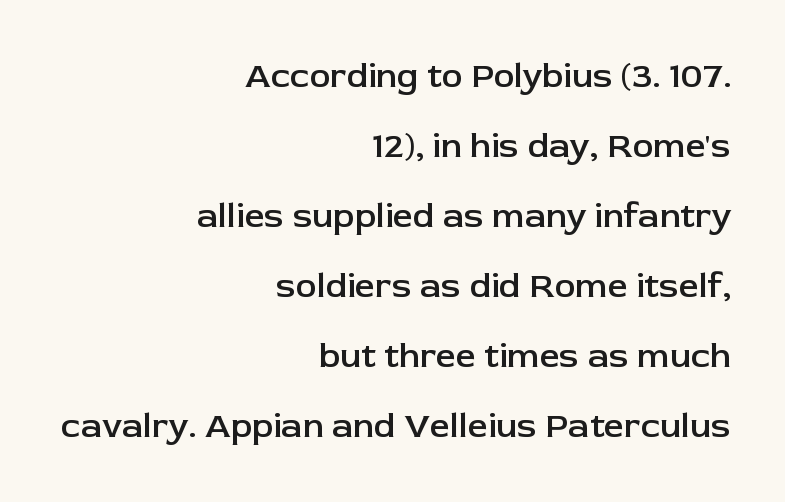
{"serif": "no", "italic": "no", "bold": "semi", "weight": "semibold", "width": "normal", "stroke_contrast": "low", "x_height": "medium", "monospaced": "no", "underline": "no", "align": "right", "line_spacing": "loose", "line_spacing_ratio": 2.0, "letter_spacing": "normal", "letter_spacing_em": 0.0, "glyph_px": 35}
